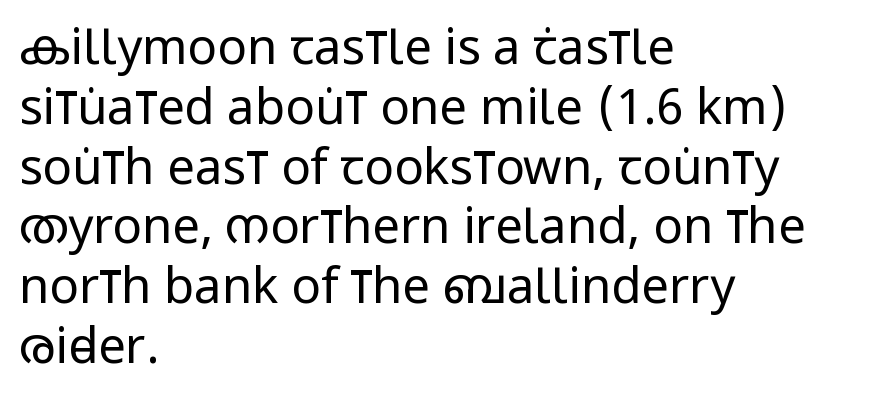
Unlike a traditional serif, this face leaves its strokes unadorned. The specimen omits any rule beneath the text block's lines. Each letter keeps its own natural width here, so spacing adapts to shape. Short note: letters normally spaced. The passage shown is not bold in any degree. Teacher's note: observe the even left margin — that is flush-left alignment.
